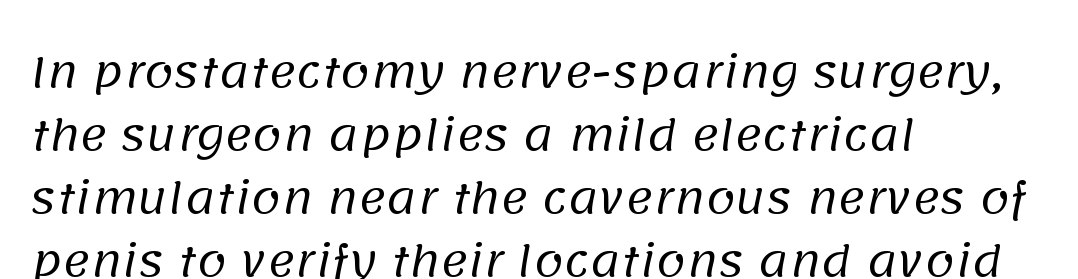
A classic flush-left, rag-right setting is used for this passage. The letters advance in unequal steps, a hallmark of proportional type. The words here are not underlined. This reads as an unemphasized weight, regular at the heaviest. The letterforms sit shoulder to shoulder at normal distance. These lines are composed in type without serifs.
